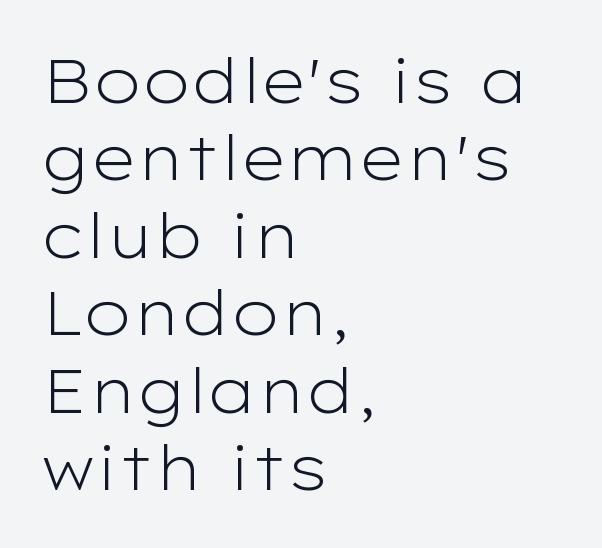
{"serif": "no", "italic": "no", "bold": "no", "weight": "light", "width": "wide", "stroke_contrast": "low", "x_height": "medium", "monospaced": "no", "underline": "no", "align": "left", "line_spacing": "normal", "line_spacing_ratio": 1.25, "letter_spacing": "normal", "letter_spacing_em": 0.0, "glyph_px": 62}
